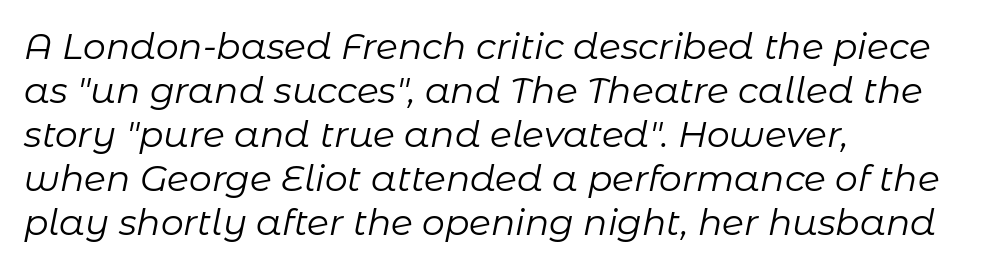
{"italic": "yes", "lean": "right", "slant_degrees": 11, "bold": "no", "weight": "regular", "width": "normal", "stroke_contrast": "low", "x_height": "medium", "monospaced": "no", "underline": "no", "align": "left", "line_spacing_ratio": 1.22, "letter_spacing": "normal", "letter_spacing_em": 0.0, "glyph_px": 36}
